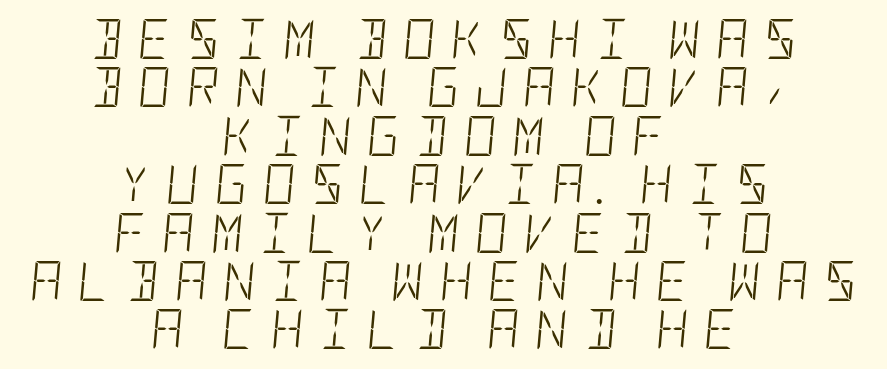
Think standard paragraph weight, or any step lighter than that. Unmarked baselines from the first word to the last. Each line is balanced around a shared central axis. Characters follow at a spacing far wider than the type designer built in.
